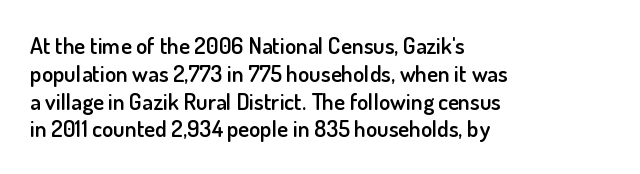
{"italic": "no", "bold": "semi", "underline": "no", "align": "left", "line_spacing_ratio": 1.21, "letter_spacing": "normal", "letter_spacing_em": 0.0, "glyph_px": 23}
